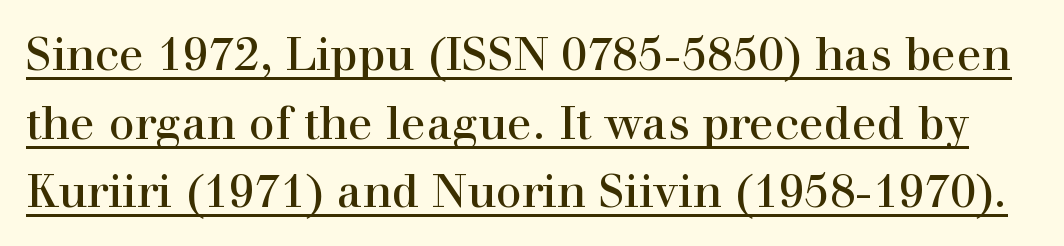
{"serif": "yes", "italic": "no", "bold": "no", "weight": "regular", "width": "normal", "stroke_contrast": "high", "x_height": "medium", "monospaced": "no", "underline": "yes", "line_spacing": "normal", "line_spacing_ratio": 1.49, "letter_spacing": "normal", "letter_spacing_em": 0.0, "glyph_px": 46}
